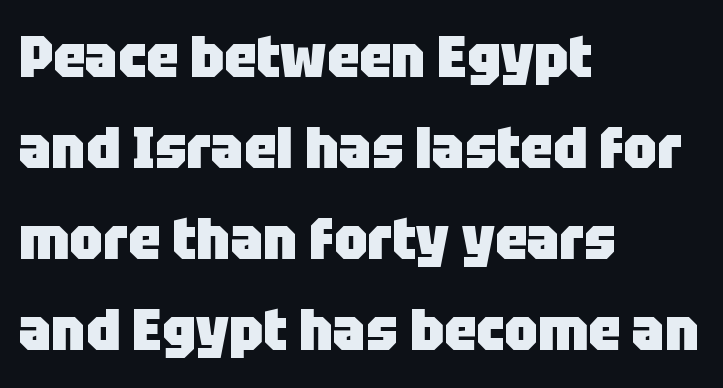
Q: Is the text bold? A: Yes.
Q: Is the text italic (slanted)? A: No, it is upright.
Q: Is the typeface a serif or a sans-serif typeface? A: Sans-serif.
Q: Is the text underlined? A: No.
Q: How is the paragraph aligned? A: Left-aligned.
Q: Is the spacing between letters normal or unusually wide? A: Normal.
Q: Is the spacing between lines tight, normal or loose? A: Normal.
Q: Width (condensed, normal, or wide)? A: Normal.
Q: Stroke contrast? A: Low.
Q: x-height? A: Large.
Q: Monospaced? A: No.
